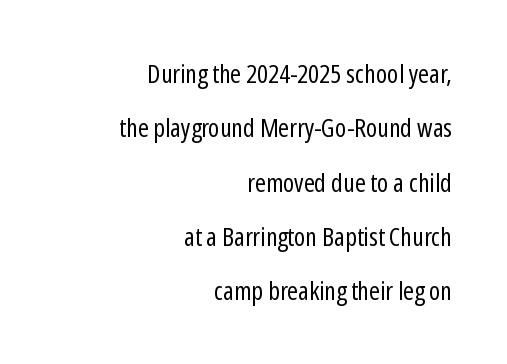
The image shows 26 px text type, upright; set right-aligned, loose line spacing (2.09x), normal letter spacing, not underlined.
